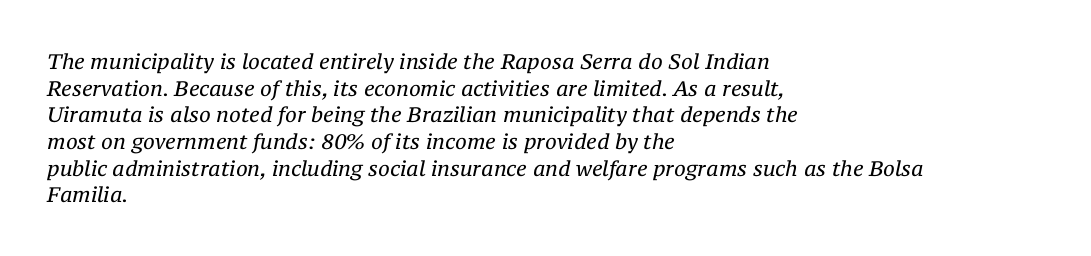
Q: Is the text bold? A: No.
Q: Is the text italic (slanted)? A: Yes, it leans right by about 12 degrees.
Q: Is the text underlined? A: No.
Q: How is the paragraph aligned? A: Left-aligned.
Q: Is the spacing between letters normal or unusually wide? A: Normal.
Q: Is the spacing between lines tight, normal or loose? A: Normal.
